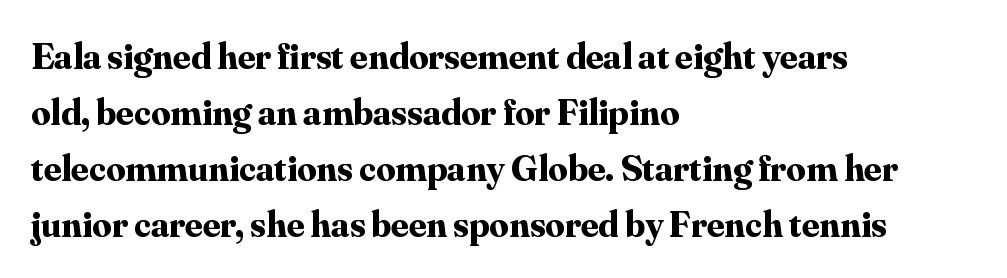
The image shows 38 px bold serif type, upright; set left-aligned, normal line spacing (1.47x), normal letter spacing, not underlined; medium stroke contrast and a small x-height.
